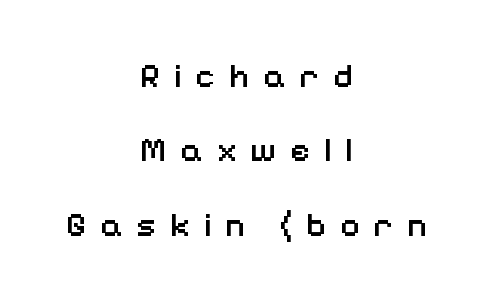
Which margin do the lines hug? Neither — every line sits in the middle. The glyphs are unaccompanied by any horizontal stroke below them. Classification — sans serif. Heft: intermediate — a semibold. These lines were composed using upright roman letters. If you measured baseline to baseline, you'd find a long distance.
